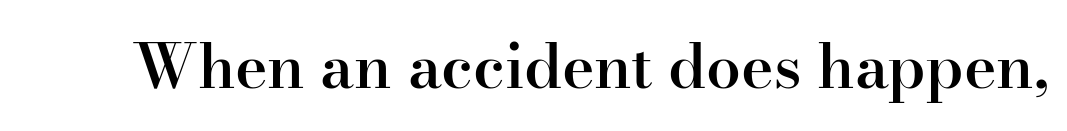
{"serif": "yes", "italic": "no", "bold": "semi", "weight": "semibold", "width": "normal", "stroke_contrast": "high", "x_height": "small", "monospaced": "no", "underline": "no", "letter_spacing": "normal", "letter_spacing_em": 0.0, "glyph_px": 62}
